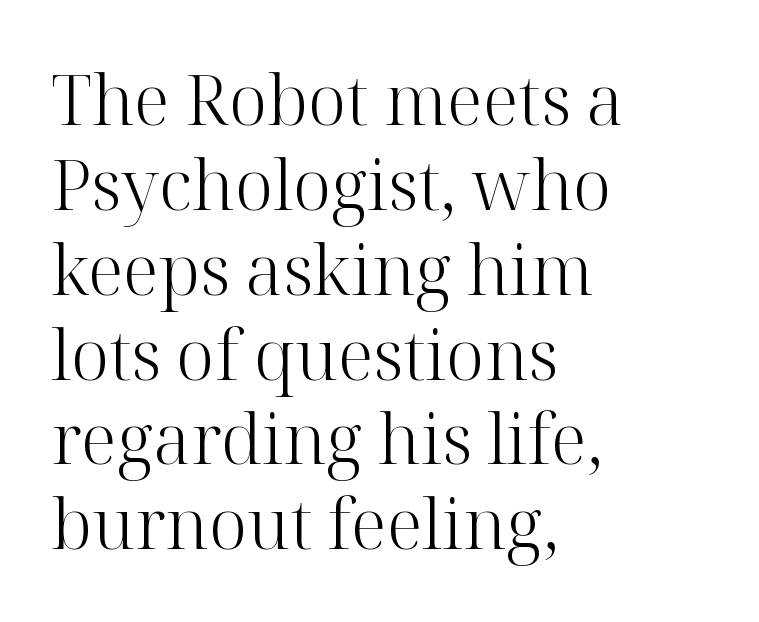
The image shows 69 px light serif type, upright; set left-aligned, line spacing 1.23x, normal letter spacing, not underlined; high stroke contrast and a medium x-height.
